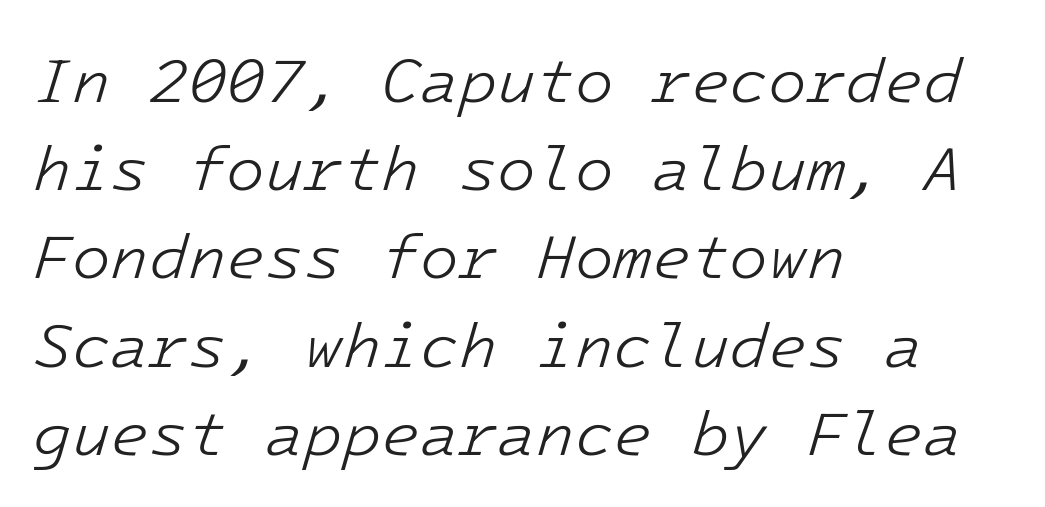
{"italic": "yes", "lean": "right", "slant_degrees": 16, "bold": "no", "weight": "light", "width": "normal", "stroke_contrast": "low", "x_height": "medium", "monospaced": "yes", "underline": "no", "align": "left", "line_spacing": "normal", "line_spacing_ratio": 1.4, "letter_spacing": "normal", "letter_spacing_em": 0.0, "glyph_px": 63}
